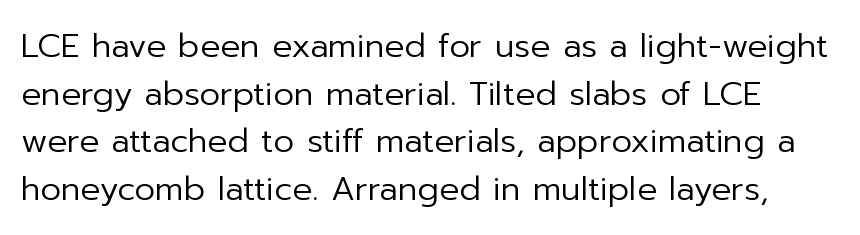
Q: Is the text bold? A: No.
Q: Is the text italic (slanted)? A: No, it is upright.
Q: Is the typeface a serif or a sans-serif typeface? A: Sans-serif.
Q: Is the text underlined? A: No.
Q: Is the spacing between letters normal or unusually wide? A: Normal.
Q: Is the spacing between lines tight, normal or loose? A: Normal.
Q: Width (condensed, normal, or wide)? A: Normal.
Q: Stroke contrast? A: Low.
Q: x-height? A: Medium.
Q: Monospaced? A: No.
